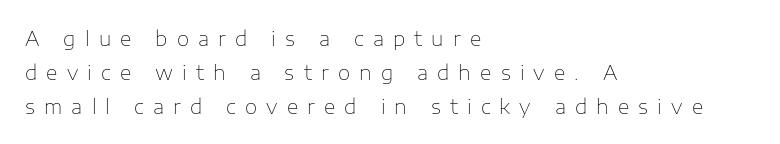
No extra ink here — the face is not bold. Unlike italic type, these characters show no tilt at all. Every row of glyphs begins at an identical x-position on the left. One glance says typical: line gaps are just what's usual. The strip under each line holds only bare page. Is the letter spacing exaggerated? Yes — the characters are pushed far apart.
